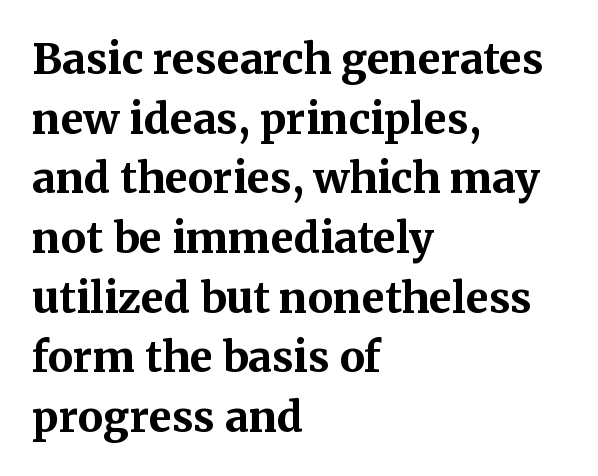
Q: Is the text bold? A: Yes.
Q: Is the text italic (slanted)? A: No, it is upright.
Q: Is the typeface a serif or a sans-serif typeface? A: Serif.
Q: Is the text underlined? A: No.
Q: How is the paragraph aligned? A: Left-aligned.
Q: Is the spacing between letters normal or unusually wide? A: Normal.
Q: Is the spacing between lines tight, normal or loose? A: Normal.
Q: Width (condensed, normal, or wide)? A: Normal.
Q: Stroke contrast? A: Medium.
Q: x-height? A: Medium.
Q: Monospaced? A: No.
